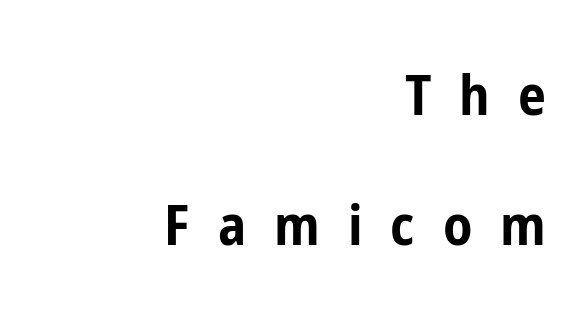
{"serif": "no", "italic": "no", "bold": "yes", "weight": "bold", "width": "condensed", "stroke_contrast": "low", "x_height": "medium", "monospaced": "no", "underline": "no", "align": "right", "line_spacing": "loose", "line_spacing_ratio": 2.33, "letter_spacing": "wide", "letter_spacing_em": 0.5, "glyph_px": 56}
